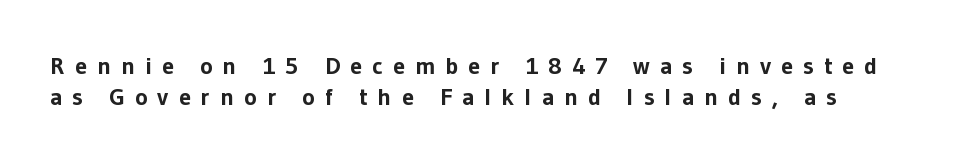
{"italic": "no", "bold": "yes", "underline": "no", "line_spacing": "normal", "line_spacing_ratio": 1.31, "letter_spacing": "wide", "letter_spacing_em": 0.42, "glyph_px": 24}
